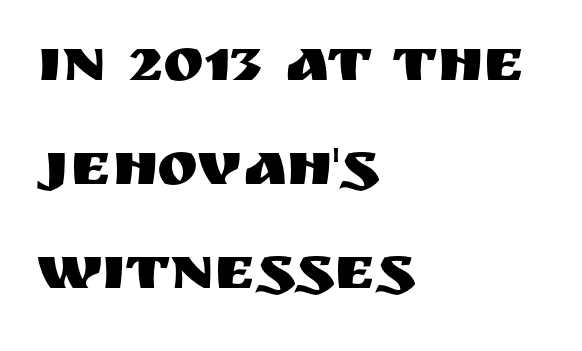
The image shows 62 px sans-serif type, upright; set left-aligned, normal line spacing (1.68x), normal letter spacing, not underlined; medium stroke contrast and a large x-height.
